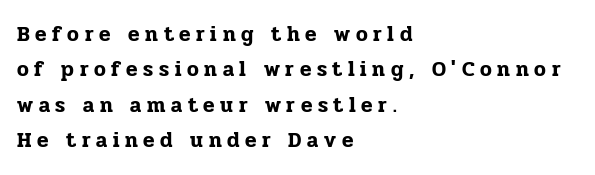
The image shows 21 px text type, upright; set left-aligned, normal line spacing (1.69x), unusually wide letter spacing (+0.27 em), not underlined.
